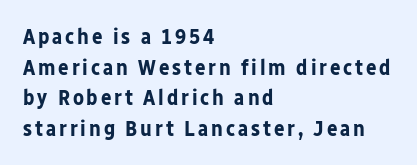
{"italic": "no", "bold": "yes", "underline": "no", "align": "left", "line_spacing": "normal", "line_spacing_ratio": 1.39, "glyph_px": 22}
